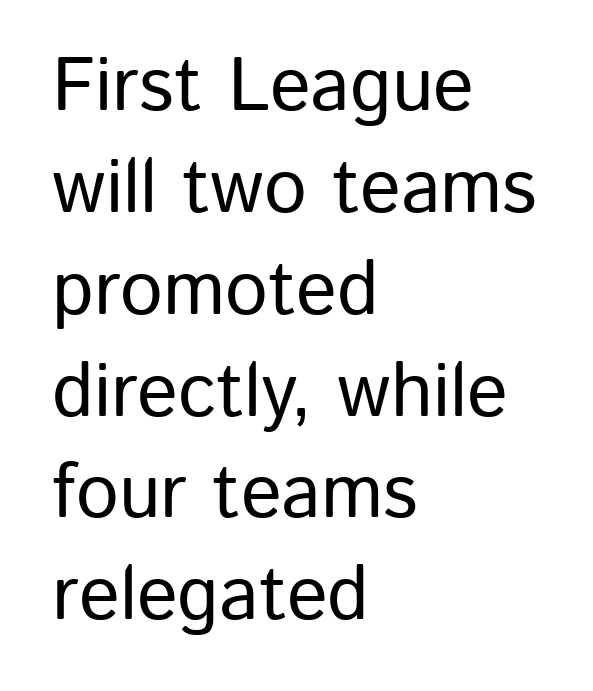
{"serif": "no", "italic": "no", "width": "normal", "stroke_contrast": "low", "x_height": "medium", "monospaced": "no", "underline": "no", "align": "left", "line_spacing": "normal", "line_spacing_ratio": 1.34, "letter_spacing": "normal", "letter_spacing_em": 0.0, "glyph_px": 76}
